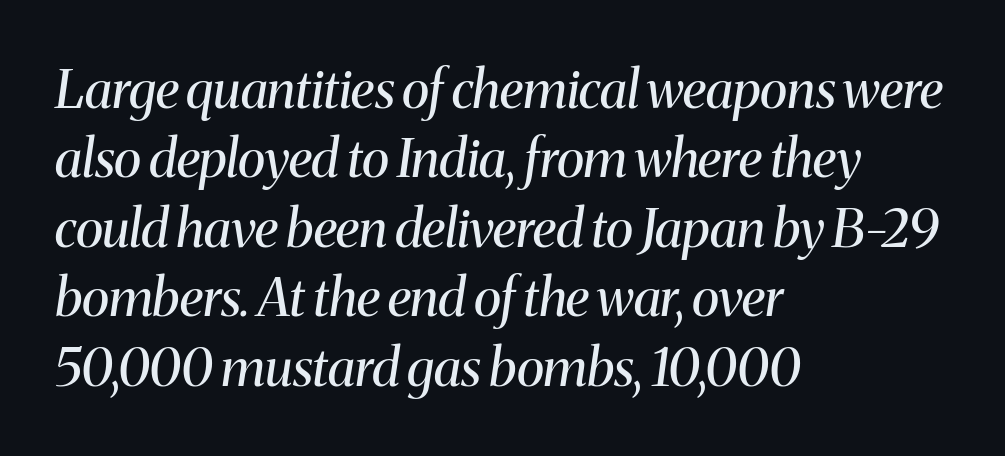
Baseline-to-baseline distance is the conventional proportion of letter height. The rendering keeps characters at their native spacing. Quick note: underline off. There's an unmistakable incline to the writing here. Yep, those are serifs on the letters.
